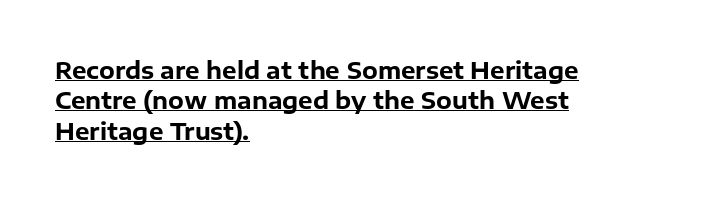
This sample carries an underscore along the baseline area. How are the letters spaced? Ordinarily, with no added tracking. The letters are bold, with thick, heavy strokes. Quick note: interline space is typical. Compared with a centered layout, this one pins lines to the left instead.
